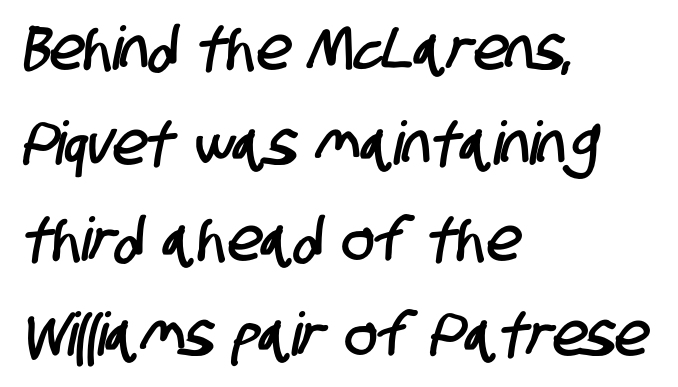
You could not count columns in this text — the font is proportionally spaced. This rendering features lettering with no underline. Leading matches the norm, producing a regular column. A classic flush-left, rag-right setting is used for this passage.
